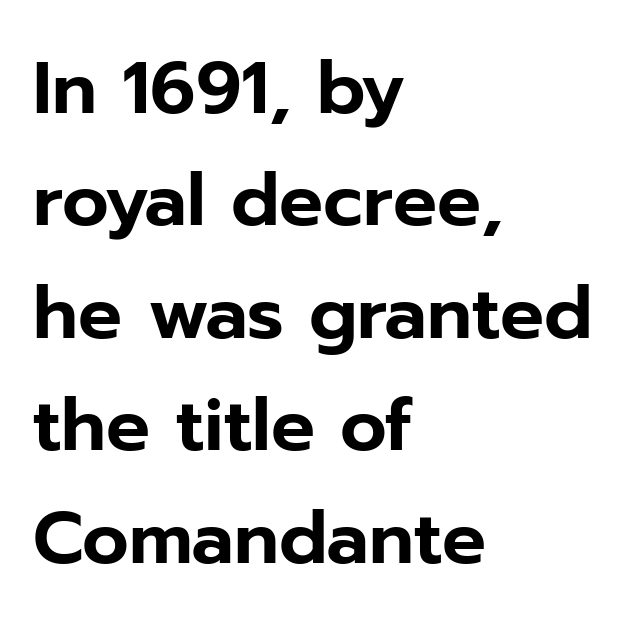
The image shows 73 px sans-serif type, upright; set left-aligned, normal line spacing (1.54x), normal letter spacing, not underlined; low stroke contrast and a medium x-height.
